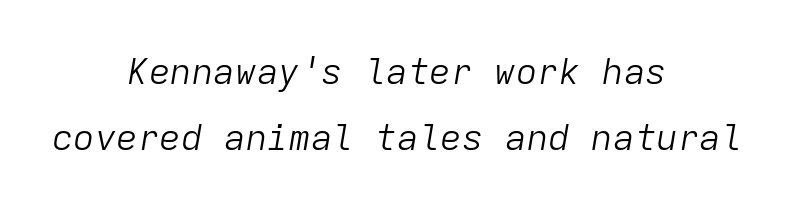
Any mark beneath the type? The region is blank. Spacing between characters is what you'd get straight out of the box. The weight tops out at a normal text grade. The rendering applies a slant to the glyphs. Note the uniform advance width — an 'i' takes as much space as an 'm'. The lines are quadded center.
